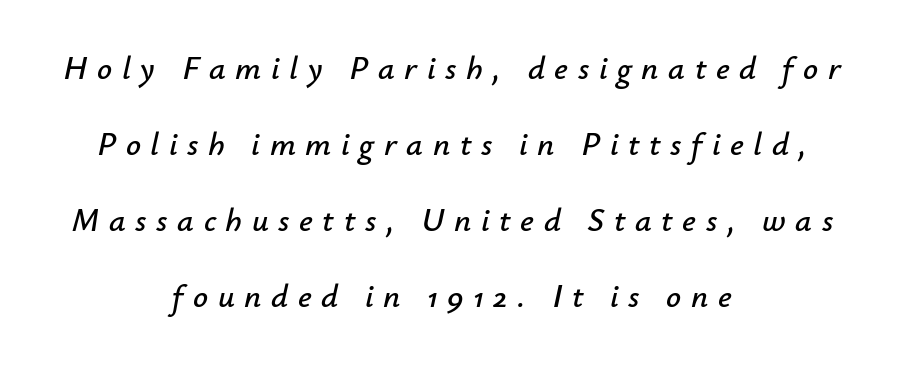
{"italic": "yes", "lean": "right", "slant_degrees": 12, "width": "normal", "stroke_contrast": "low", "x_height": "small", "monospaced": "no", "underline": "no", "align": "center", "line_spacing": "loose", "line_spacing_ratio": 2.3, "letter_spacing": "wide", "letter_spacing_em": 0.29, "glyph_px": 33}
